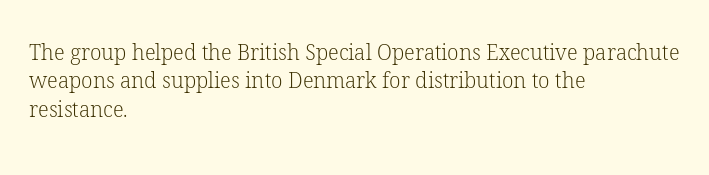
{"italic": "no", "bold": "no", "underline": "no", "align": "left", "line_spacing": "normal", "line_spacing_ratio": 1.35, "letter_spacing": "normal", "letter_spacing_em": 0.0, "glyph_px": 21}
